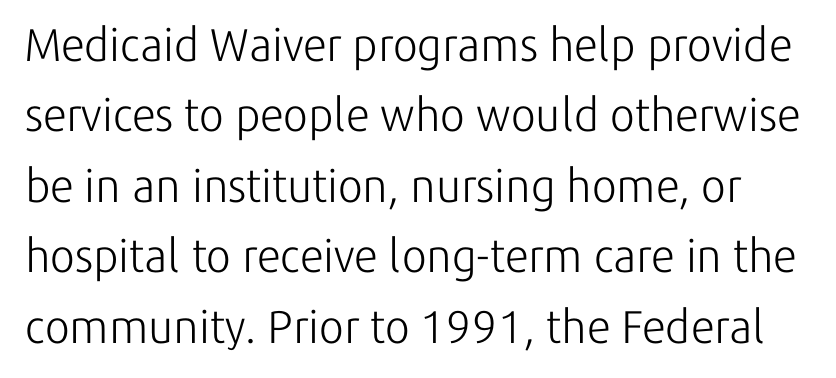
{"serif": "no", "italic": "no", "bold": "no", "weight": "light", "width": "normal", "stroke_contrast": "low", "x_height": "medium", "monospaced": "no", "underline": "no", "line_spacing": "normal", "line_spacing_ratio": 1.53, "letter_spacing": "normal", "letter_spacing_em": 0.0, "glyph_px": 46}
